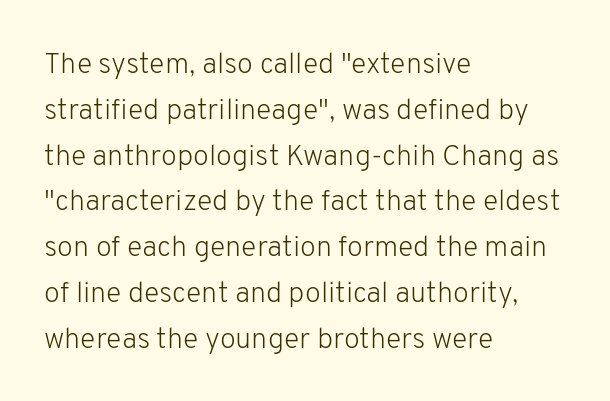
The image shows 29 px light sans-serif type, upright; set left-aligned, normal line spacing (1.58x), normal letter spacing, not underlined; low stroke contrast and a medium x-height.
